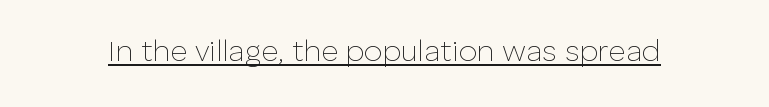
The image shows 30 px thin sans-serif type, upright; set normal letter spacing, underlined; low stroke contrast and a medium x-height.
